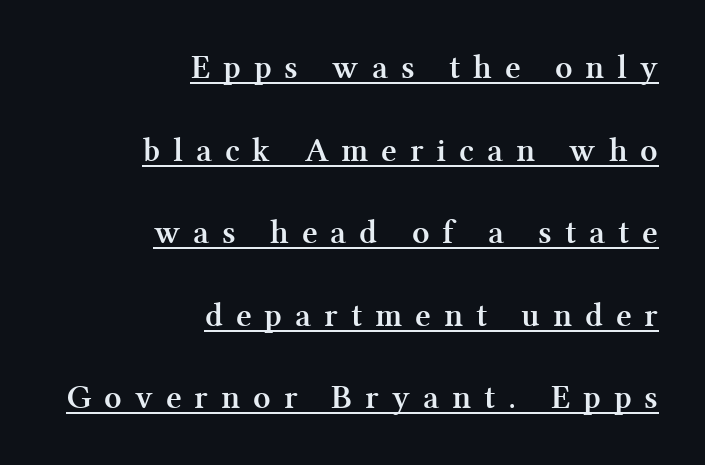
The tracking reads as deliberately expanded to a designer's eye. The rendering uses a bold face; every stroke is thick and dark. These lines stack with their right ends in a neat column. Character widths vary here, with narrow letters taking less room than wide ones. Unlike a clean sans, this face finishes its strokes with serifs. Italic: no, the glyphs are upright roman.
